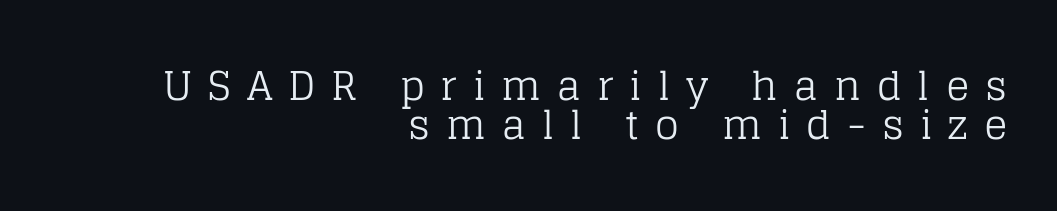
Small tapered or slab feet sit at the stroke ends, so this counts as serif. A light-to-regular cut is what we see here. Typeset ragged left — the right edge is the straight one. Type without underlining. Line spacing here is tight.
